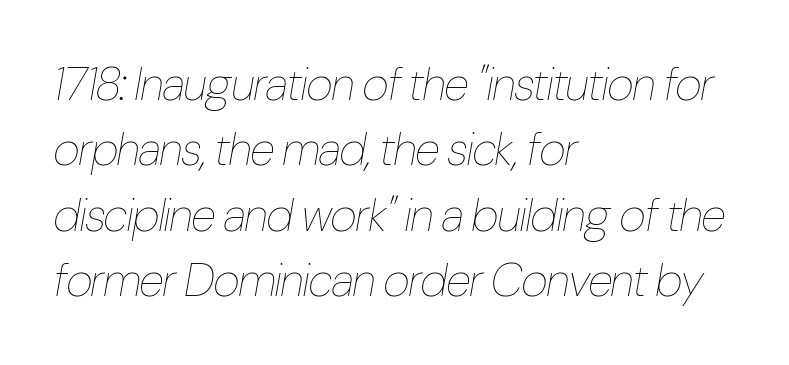
Words float on clear page, feet unadorned. A student would call this left alignment; a typographer would say flush left, rag right. The designer left line spacing at the default. Rendered with sloped, italic letterforms.
